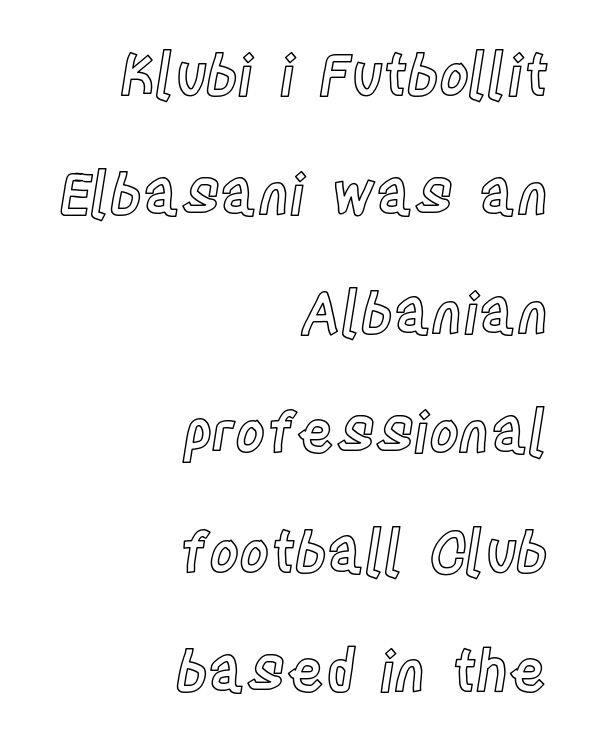
The image shows 57 px condensed type; set right-aligned, loose line spacing (2.09x), normal letter spacing, not underlined; a large x-height.
